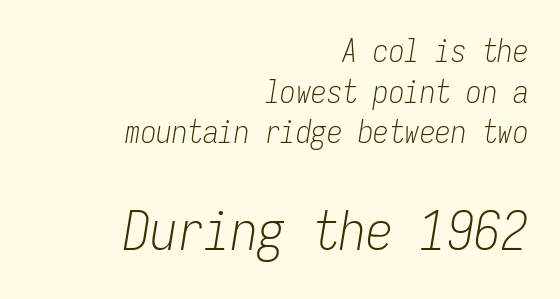
These glyphs show unthickened strokes, regular width or finer. Interline gaps are of average width in this sample. Alignment: flush right. Honestly, there is no underline to notice here at all. Look at the glyph heights: the lower group is clearly the bigger setting. Letter spacing: default.
